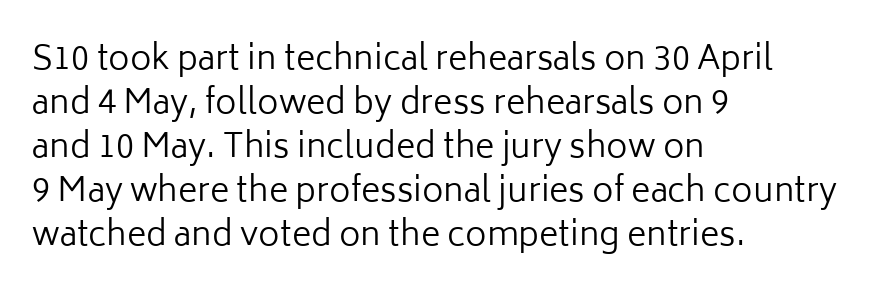
{"serif": "no", "italic": "no", "bold": "no", "weight": "regular", "width": "normal", "stroke_contrast": "low", "x_height": "medium", "monospaced": "no", "underline": "no", "align": "left", "line_spacing": "normal", "line_spacing_ratio": 1.33, "letter_spacing": "normal", "letter_spacing_em": 0.0, "glyph_px": 33}
